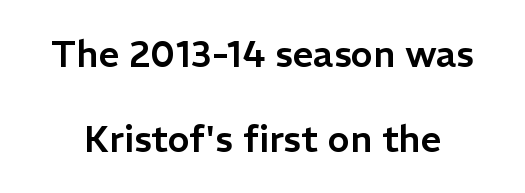
This rendering features lettering with no underline. Observe the ordinary spacing: letters are neighbours, not strangers. Nope, not italic — everything's standing straight. The leading is generous, giving the passage an open texture.
